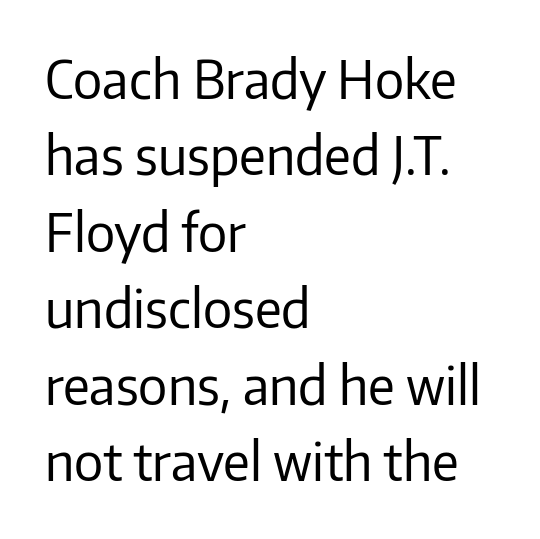
The lettering stays uniformly vertical, giving the passage a roman look. Stroke terminals: plain, sans-serif. Horizontal alignment here is leftward, the default for most running prose. Each word holds together tightly as a unit, with standard inter-letter gaps.
